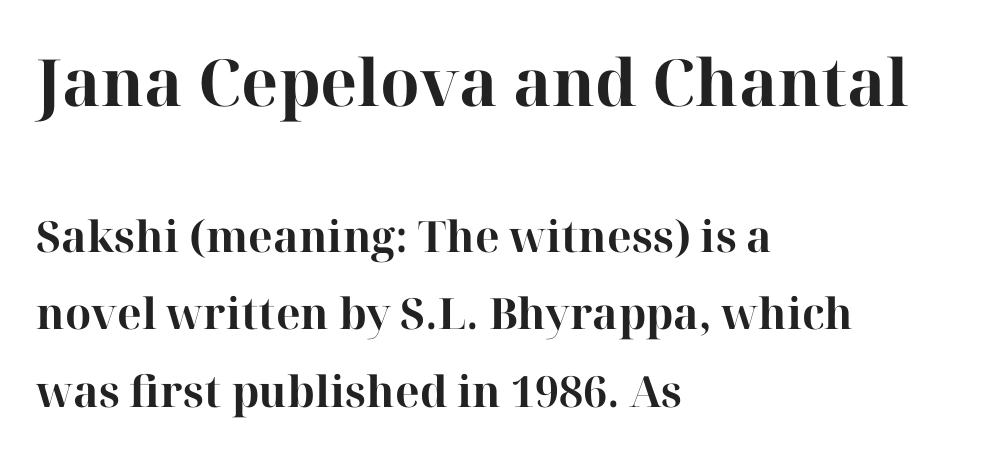
Q: Is the text bold? A: Yes.
Q: Is the text italic (slanted)? A: No, it is upright.
Q: Is the typeface a serif or a sans-serif typeface? A: Serif.
Q: Is the text underlined? A: No.
Q: How is the paragraph aligned? A: Left-aligned.
Q: Is the spacing between letters normal or unusually wide? A: Normal.
Q: Which block of text is set in a larger size, the first (top) or the second (bottom)? A: The first (top) one.
Q: Width (condensed, normal, or wide)? A: Normal.
Q: Stroke contrast? A: High.
Q: x-height? A: Medium.
Q: Monospaced? A: No.
